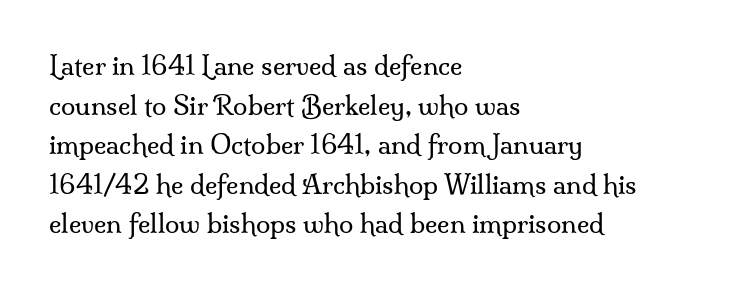
The image shows 26 px text type, upright; set left-aligned, normal line spacing (1.52x), normal letter spacing, not underlined.
